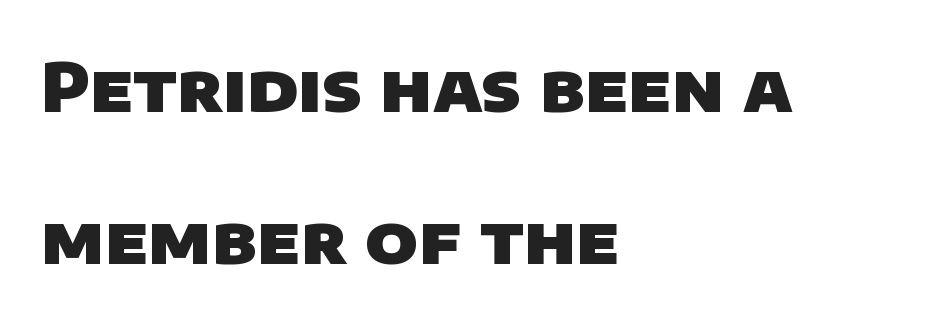
The space between consecutive lines is lavish. Set as a true bold cut, around the 700 mark. The space directly below the letters is spotless. Casual observation: everything's shoved over to the left.
